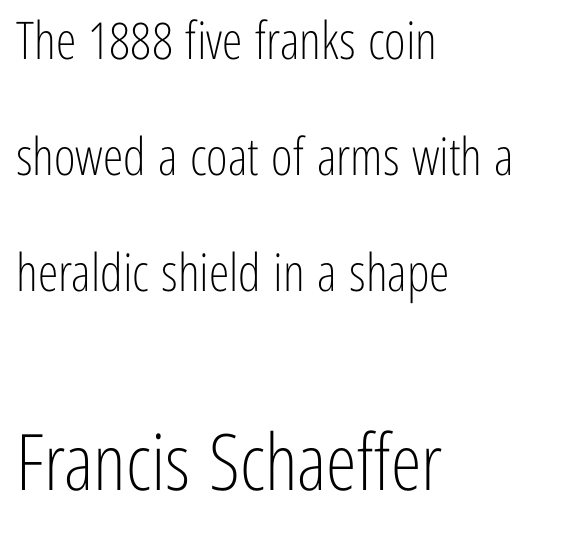
{"serif": "no", "italic": "no", "bold": "no", "weight": "light", "width": "condensed", "stroke_contrast": "low", "x_height": "medium", "monospaced": "no", "underline": "no", "align": "left", "line_spacing": "loose", "line_spacing_ratio": 2.23, "letter_spacing": "normal", "letter_spacing_em": 0.0, "larger_block": "second", "size_ratio": 1.5, "glyph_px": 78}
